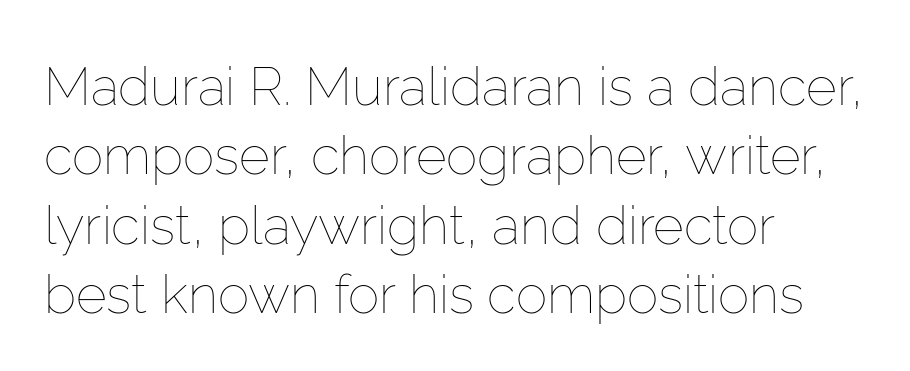
The image shows 53 px thin type, upright; set left-aligned, normal line spacing (1.31x), normal letter spacing, not underlined; low stroke contrast and a medium x-height.
